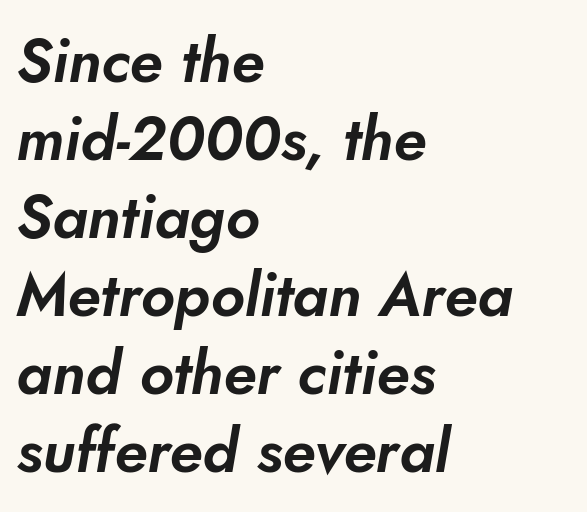
Plain, unruled lines of type. Here the designer chose a conventional face with non-uniform glyph widths. The space between consecutive lines is moderate. Look at the tracking — it's just the regular setting, nothing added. These lines are composed in type without serifs. Notice how the passage keeps a crisp vertical edge on the left only.
